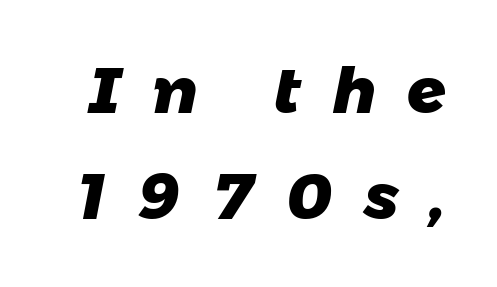
{"serif": "no", "bold": "yes", "weight": "heavy", "width": "normal", "stroke_contrast": "low", "x_height": "medium", "monospaced": "no", "underline": "no", "line_spacing": "normal", "line_spacing_ratio": 1.65, "letter_spacing": "wide", "letter_spacing_em": 0.49, "glyph_px": 64}
